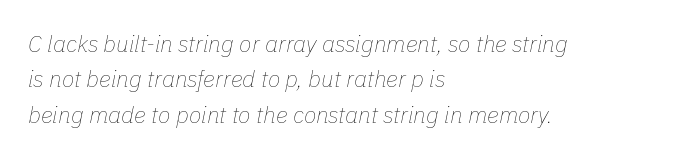
Q: Is the text bold? A: No.
Q: Is the text italic (slanted)? A: Yes, it leans right by about 11 degrees.
Q: Is the text underlined? A: No.
Q: How is the paragraph aligned? A: Left-aligned.
Q: Is the spacing between letters normal or unusually wide? A: Normal.
Q: Is the spacing between lines tight, normal or loose? A: Normal.
